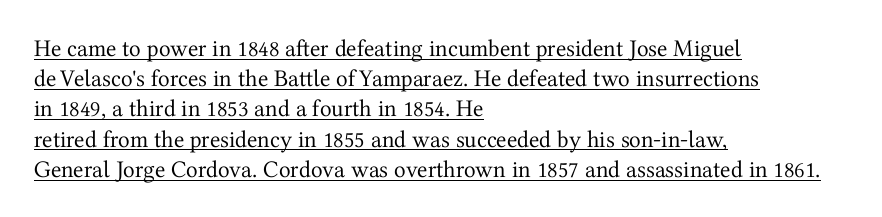
Q: Is the text bold? A: No.
Q: Is the text italic (slanted)? A: No, it is upright.
Q: Is the text underlined? A: Yes.
Q: How is the paragraph aligned? A: Left-aligned.
Q: Is the spacing between letters normal or unusually wide? A: Normal.
Q: Is the spacing between lines tight, normal or loose? A: Normal.
